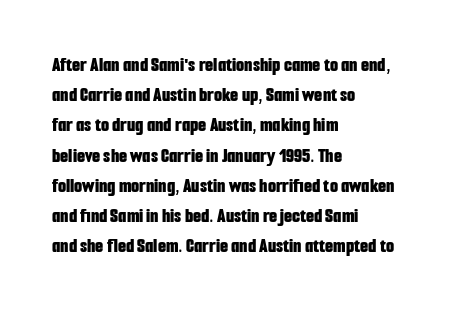
Emphasis by weight is at full strength: bold. Compared with typical body copy, the letter spacing here is the same. The passage shown is not underscored anywhere. Each new line begins a customary step beneath the previous one.
